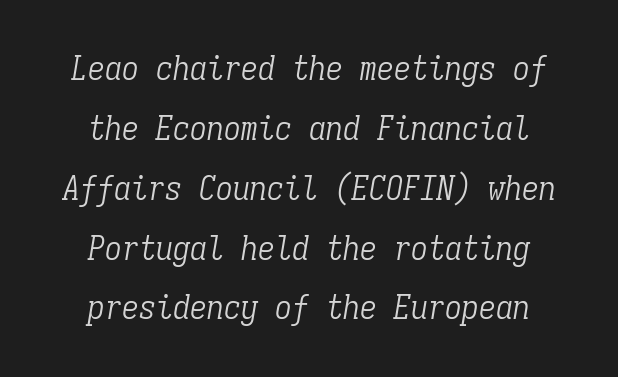
The image shows 34 px light, condensed serif type, italic (leaning right), monospaced; set centered, line spacing 1.76x, normal letter spacing, not underlined; low stroke contrast and a medium x-height.
